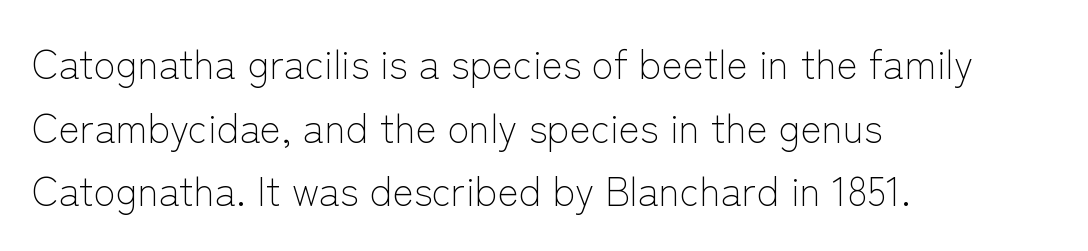
The image shows 40 px light sans-serif type, upright; set left-aligned, normal line spacing (1.59x), normal letter spacing, not underlined; low stroke contrast and a medium x-height.
